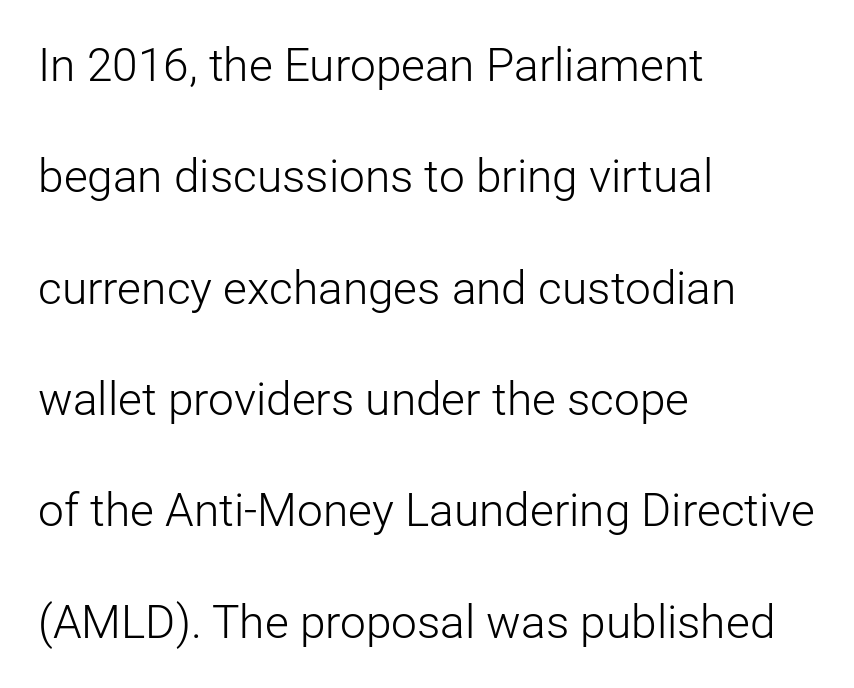
Q: Is the text bold? A: No.
Q: Is the text italic (slanted)? A: No, it is upright.
Q: Is the typeface a serif or a sans-serif typeface? A: Sans-serif.
Q: Is the text underlined? A: No.
Q: How is the paragraph aligned? A: Left-aligned.
Q: Is the spacing between letters normal or unusually wide? A: Normal.
Q: Is the spacing between lines tight, normal or loose? A: Loose.
Q: Width (condensed, normal, or wide)? A: Normal.
Q: Stroke contrast? A: Low.
Q: x-height? A: Medium.
Q: Monospaced? A: No.
